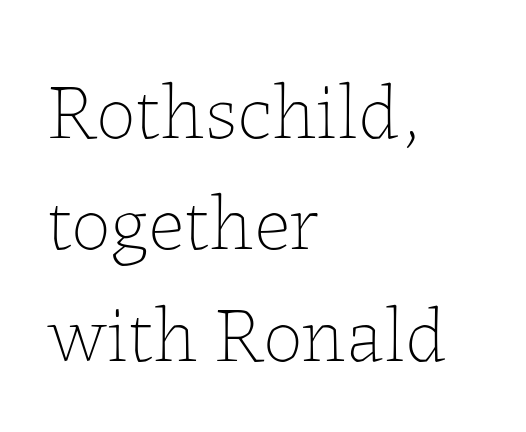
The image shows 79 px thin type, upright; set left-aligned, normal line spacing (1.41x), normal letter spacing, not underlined; low stroke contrast and a medium x-height.
